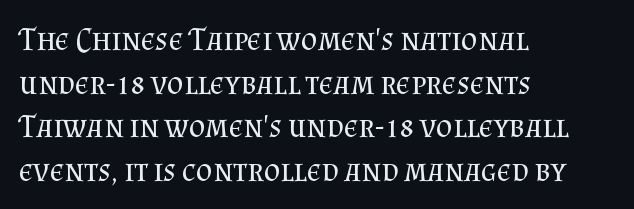
Q: Is the text bold? A: No.
Q: Is the text italic (slanted)? A: No, it is upright.
Q: Is the typeface a serif or a sans-serif typeface? A: Serif.
Q: Is the text underlined? A: No.
Q: How is the paragraph aligned? A: Left-aligned.
Q: Is the spacing between letters normal or unusually wide? A: Normal.
Q: Is the spacing between lines tight, normal or loose? A: Normal.
Q: Width (condensed, normal, or wide)? A: Normal.
Q: Stroke contrast? A: Medium.
Q: x-height? A: Small.
Q: Monospaced? A: No.
